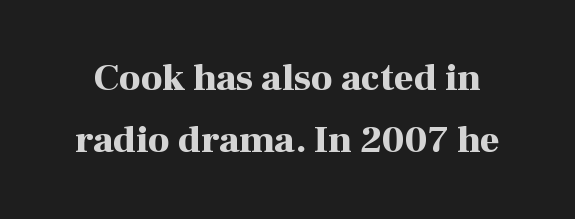
{"serif": "yes", "italic": "no", "bold": "yes", "weight": "bold", "width": "normal", "stroke_contrast": "high", "x_height": "medium", "monospaced": "no", "underline": "no", "line_spacing": "normal", "line_spacing_ratio": 1.64, "letter_spacing": "normal", "letter_spacing_em": 0.0, "glyph_px": 38}
